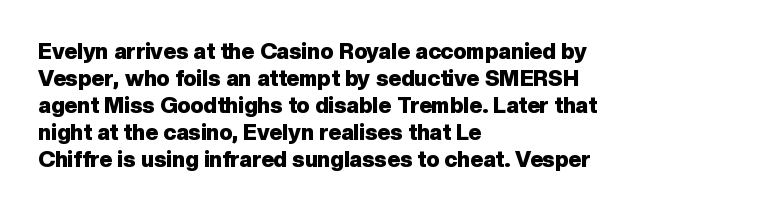
Q: Is the text bold? A: Yes.
Q: Is the text italic (slanted)? A: No, it is upright.
Q: Is the text underlined? A: No.
Q: How is the paragraph aligned? A: Left-aligned.
Q: Is the spacing between letters normal or unusually wide? A: Normal.
